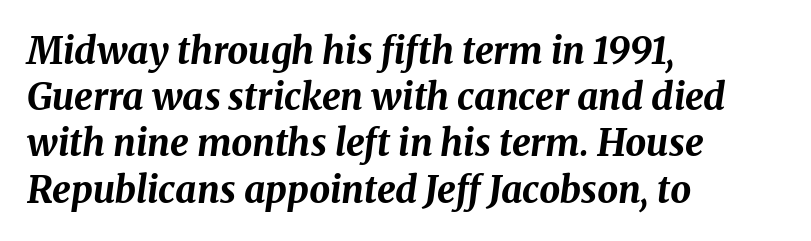
The image shows 37 px bold type, italic (leaning right); set left-aligned, normal line spacing (1.25x), normal letter spacing, not underlined; medium stroke contrast and a medium x-height.
